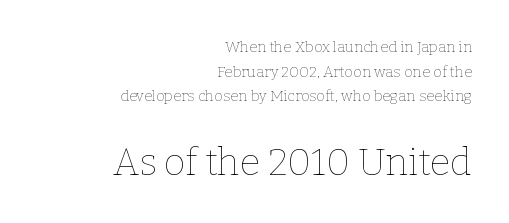
The image shows 37 px thin type, upright; set right-aligned, normal line spacing (1.64x), normal letter spacing, not underlined; the second (bottom) block is 2.47x larger; low stroke contrast and a medium x-height.
